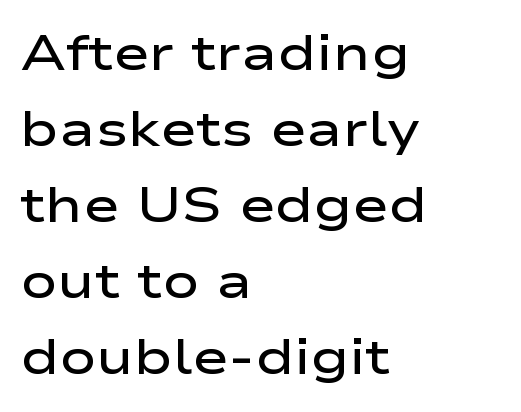
Q: Is the text bold? A: Semi-bold.
Q: Is the text italic (slanted)? A: No, it is upright.
Q: Is the typeface a serif or a sans-serif typeface? A: Sans-serif.
Q: Is the text underlined? A: No.
Q: How is the paragraph aligned? A: Left-aligned.
Q: Is the spacing between letters normal or unusually wide? A: Normal.
Q: Is the spacing between lines tight, normal or loose? A: Normal.
Q: Width (condensed, normal, or wide)? A: Wide.
Q: Stroke contrast? A: Low.
Q: x-height? A: Medium.
Q: Monospaced? A: No.
